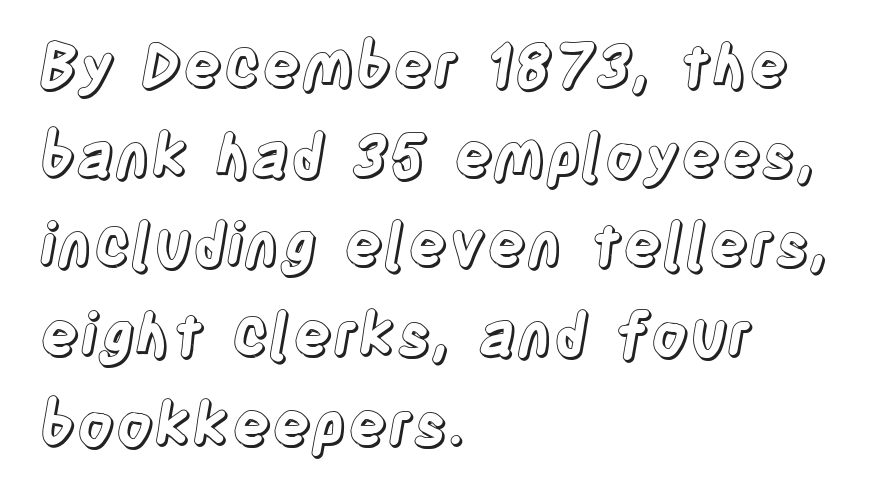
The image shows 59 px condensed type; set left-aligned, normal line spacing (1.52x), normal letter spacing, not underlined; a large x-height.
